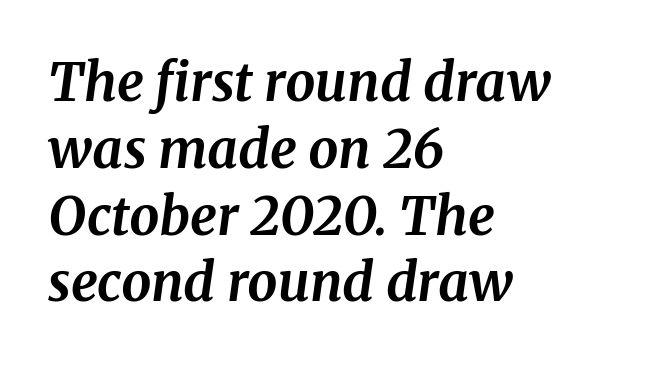
{"serif": "yes", "italic": "yes", "lean": "right", "slant_degrees": 8, "bold": "yes", "weight": "bold", "width": "normal", "stroke_contrast": "medium", "x_height": "medium", "monospaced": "no", "underline": "no", "align": "left", "line_spacing": "normal", "line_spacing_ratio": 1.26, "letter_spacing": "normal", "letter_spacing_em": 0.0, "glyph_px": 53}
